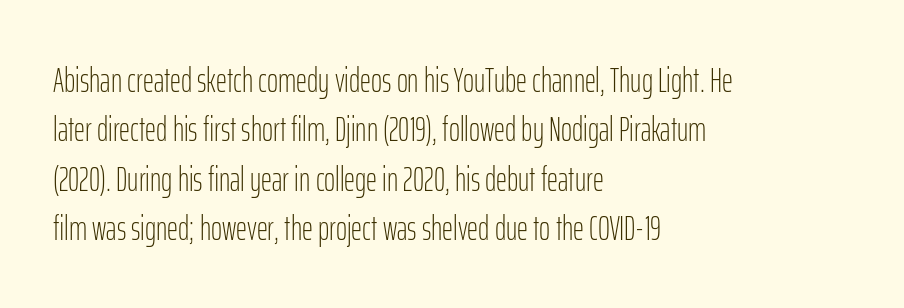
The typesetter chose a ragged-right arrangement here. Line spacing here is normal. The foot of each line stays bare and open. Is the letter spacing exaggerated? No — it looks like the ordinary default. Posture: vertical.
